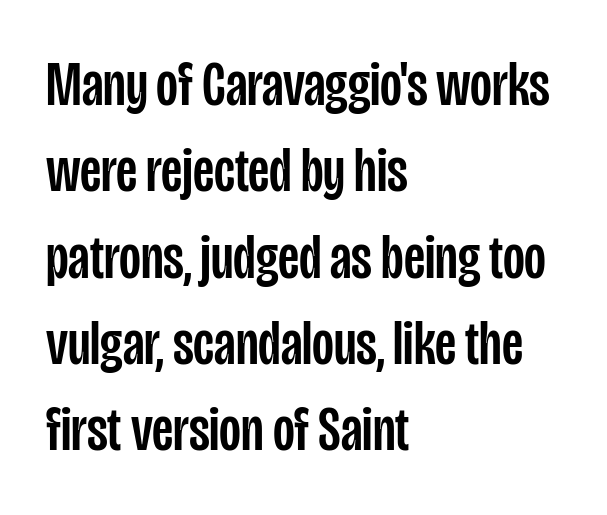
The image shows 63 px condensed sans-serif type, upright; set left-aligned, normal line spacing (1.37x), normal letter spacing, not underlined; low stroke contrast and a large x-height.
